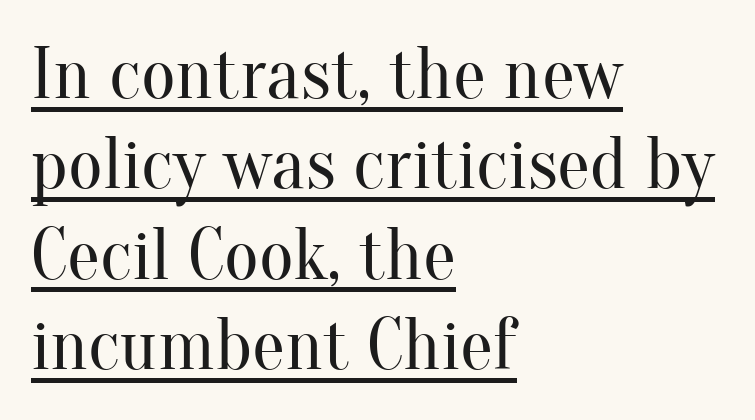
If you drew a ruler down the left edge, every line would touch it. Students, observe the line beneath the letters — that is underlining. Unbolded letterforms with no extra heft. The face used here is proportionally spaced, like ordinary book or web type. Vertical strokes here are truly vertical. These lines are composed in type with serifs.
